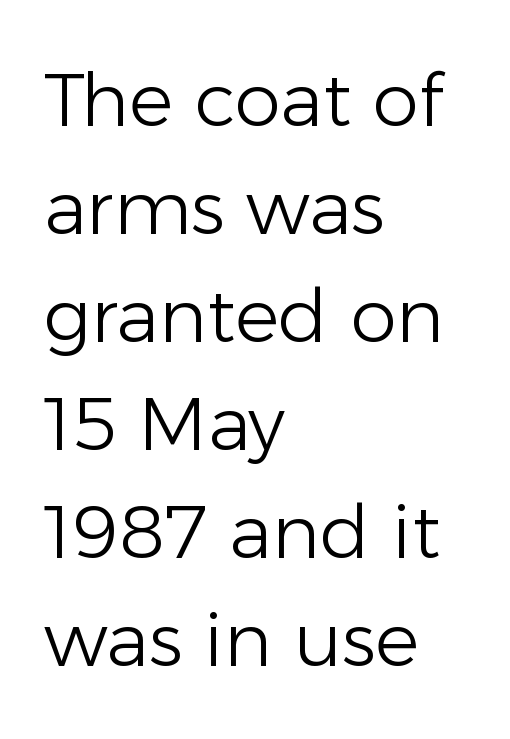
Q: Is the text bold? A: No.
Q: Is the text italic (slanted)? A: No, it is upright.
Q: Is the typeface a serif or a sans-serif typeface? A: Sans-serif.
Q: Is the text underlined? A: No.
Q: How is the paragraph aligned? A: Left-aligned.
Q: Is the spacing between letters normal or unusually wide? A: Normal.
Q: Is the spacing between lines tight, normal or loose? A: Normal.
Q: Width (condensed, normal, or wide)? A: Normal.
Q: Stroke contrast? A: Low.
Q: x-height? A: Medium.
Q: Monospaced? A: No.
